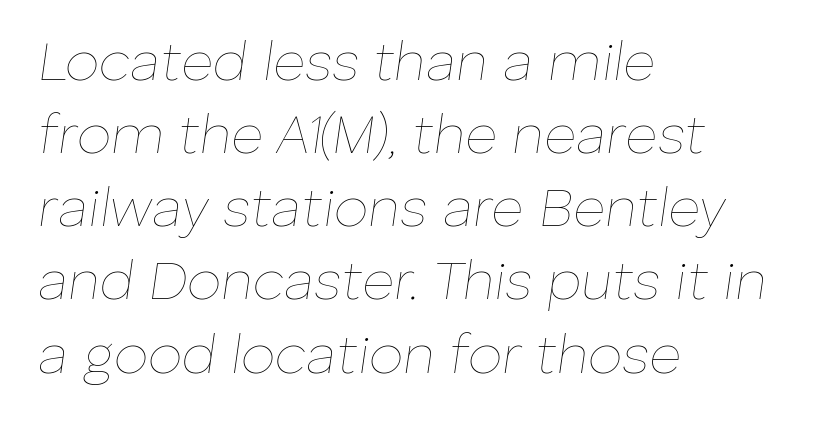
Q: Is the text bold? A: No.
Q: Is the text italic (slanted)? A: Yes, it leans right by about 8 degrees.
Q: Is the text underlined? A: No.
Q: How is the paragraph aligned? A: Left-aligned.
Q: Is the spacing between letters normal or unusually wide? A: Normal.
Q: Is the spacing between lines tight, normal or loose? A: Normal.
Q: Width (condensed, normal, or wide)? A: Normal.
Q: Stroke contrast? A: Low.
Q: x-height? A: Medium.
Q: Monospaced? A: No.
